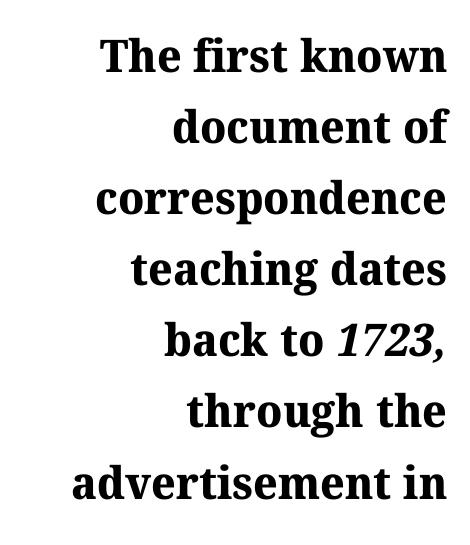
The passage shown is typed in a proportional face where columns would drift. This sample keeps an unexceptional amount of space between lines. What stands out about the letter spacing? Nothing — it is the standard amount. A bare baseline throughout the passage. Chunky letters — that's bold for sure. Teacher's note: observe the even right margin — that is flush-right alignment.
